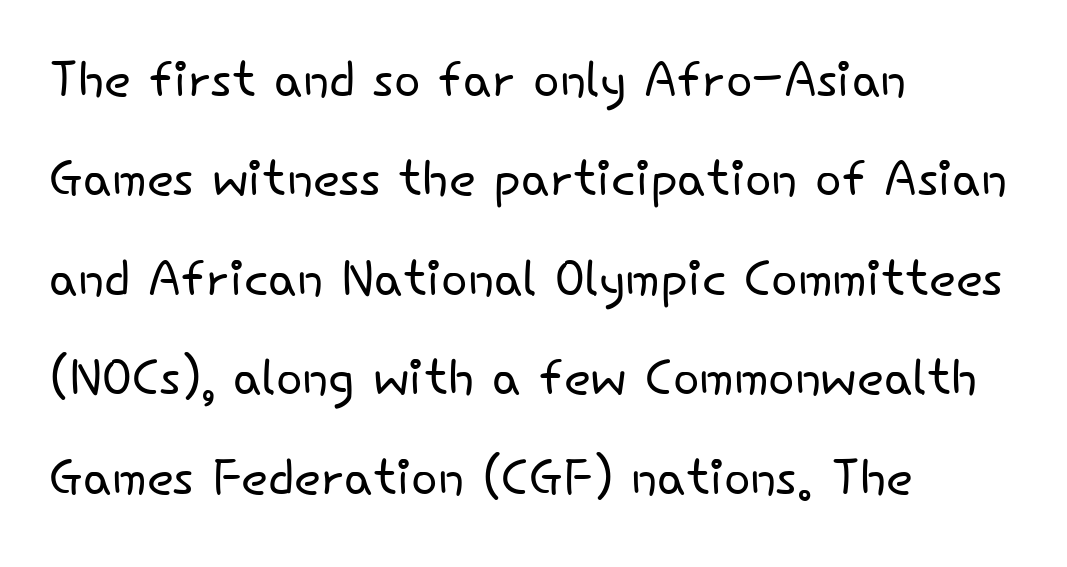
{"serif": "no", "italic": "no", "bold": "no", "weight": "light", "width": "normal", "stroke_contrast": "low", "x_height": "small", "monospaced": "no", "underline": "no", "align": "left", "line_spacing": "normal", "line_spacing_ratio": 1.42, "letter_spacing": "normal", "letter_spacing_em": 0.0, "glyph_px": 70}
